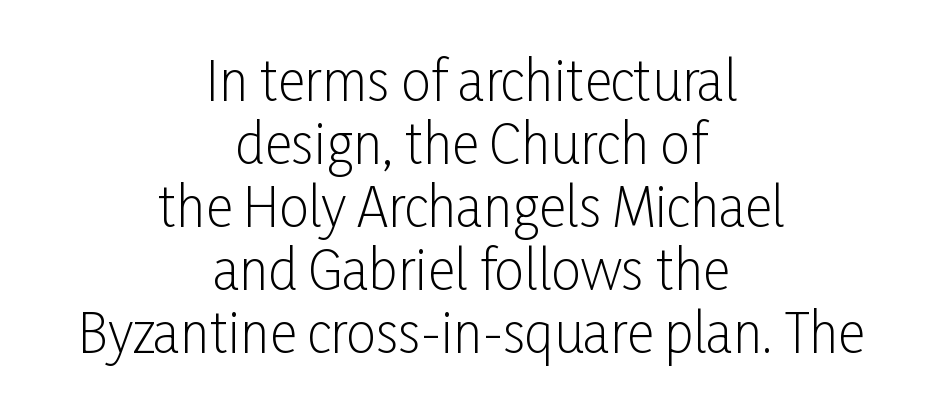
The image shows 53 px light, condensed sans-serif type, upright; set centered, line spacing 1.19x, normal letter spacing, not underlined; low stroke contrast and a medium x-height.
